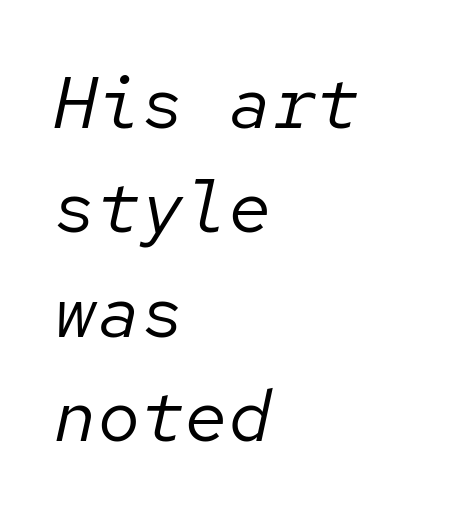
The image shows 73 px regular-weight type, italic (leaning right), monospaced; set left-aligned, normal line spacing (1.43x), normal letter spacing, not underlined; low stroke contrast and a medium x-height.
